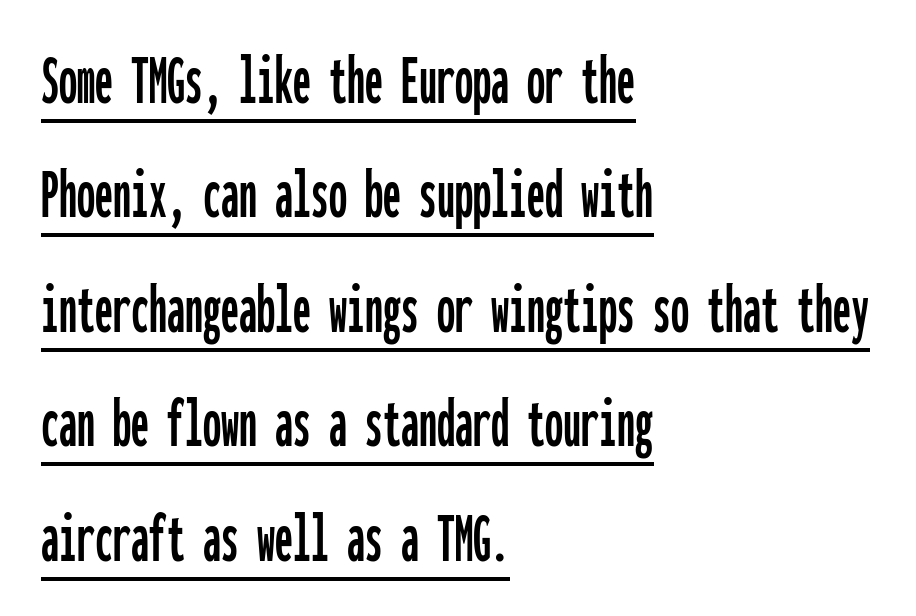
The image shows 72 px condensed sans-serif type, upright, monospaced; set left-aligned, normal line spacing (1.59x), normal letter spacing, underlined; low stroke contrast and a medium x-height.
